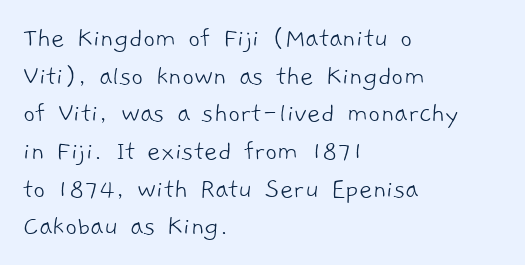
The image shows 29 px light sans-serif type; set left-aligned, normal line spacing (1.3x), normal letter spacing, not underlined; low stroke contrast and a medium x-height.
